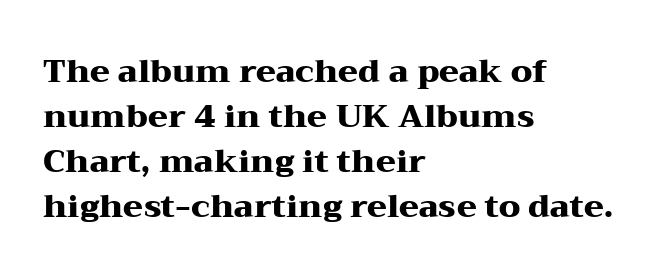
The image shows 32 px heavy, wide serif type, upright; set left-aligned, normal line spacing (1.41x), normal letter spacing, not underlined; medium stroke contrast and a medium x-height.
